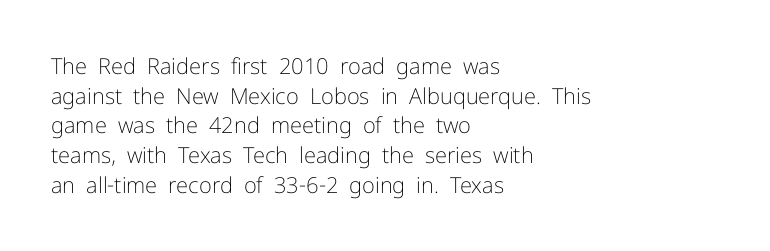
Unmarked baselines from the first word to the last. The designer left line spacing at the default. The rendering anchors every line to the left-hand side. The gaps between neighbouring characters are ordinary and unremarkable. The type sits square on the baseline with zero lean.
